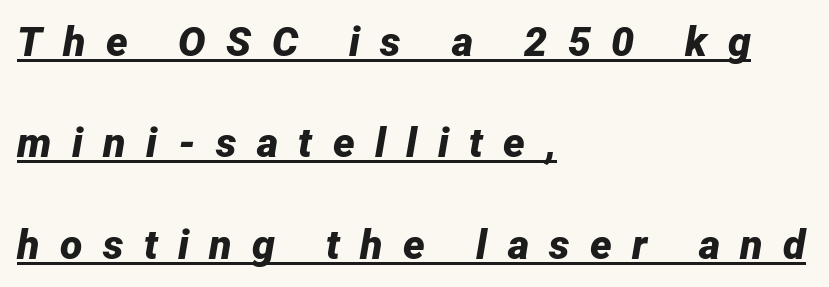
The image shows 41 px bold type, italic (leaning right); set left-aligned, loose line spacing (2.47x), unusually wide letter spacing (+0.5 em), underlined; low stroke contrast and a medium x-height.
